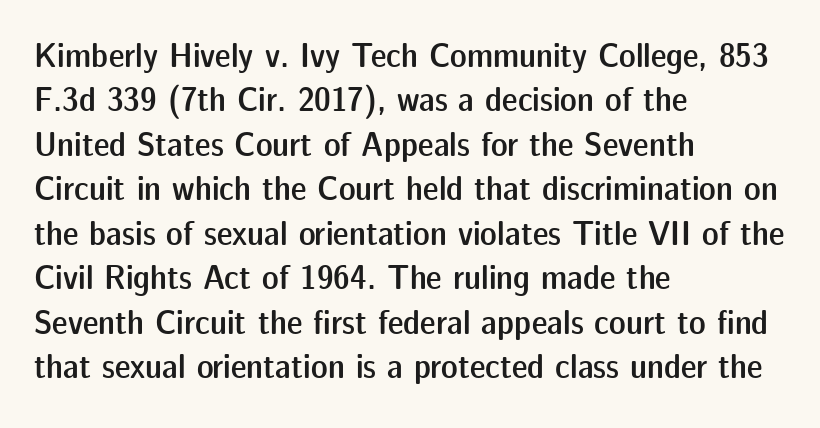
The image shows 35 px semibold sans-serif type, upright; set left-aligned, normal line spacing (1.27x), normal letter spacing, not underlined; low stroke contrast and a medium x-height.
